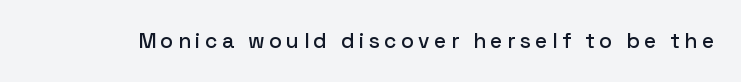
{"italic": "no", "underline": "no", "letter_spacing": "wide", "letter_spacing_em": 0.21, "glyph_px": 21}
